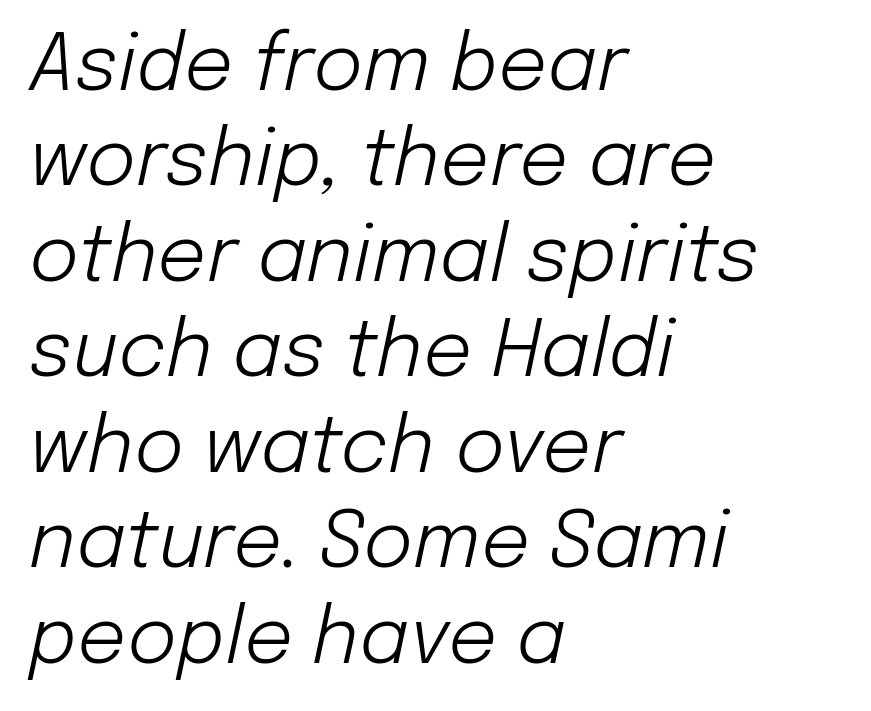
The image shows 77 px light type, italic (leaning right); set left-aligned, line spacing 1.24x, normal letter spacing, not underlined; low stroke contrast and a medium x-height.
